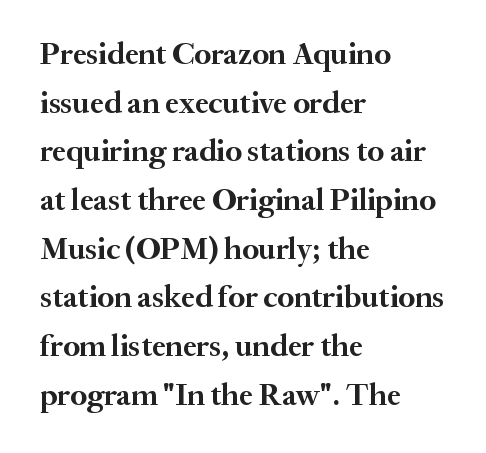
These words are printed bold, with thick strokes throughout. Ascenders rise straight up at ninety degrees. Teacher's note: observe the even left margin — that is flush-left alignment. Just letters on the line, the space beneath them empty.
